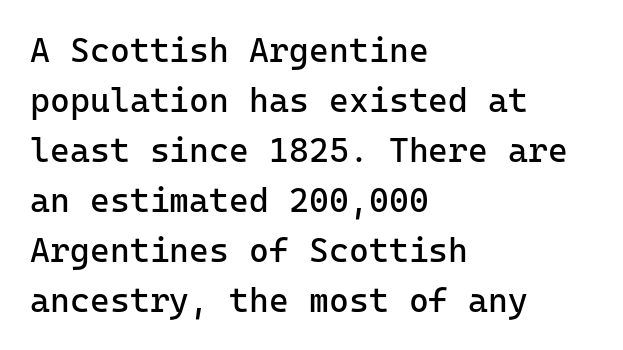
Notice how the passage keeps a crisp vertical edge on the left only. The letters sit at their default tracking, neither squeezed nor spread. Glance below the letters and you will spot only blank space. Font category for this specimen: sans-serif. Nope, not italic — everything's standing straight.
